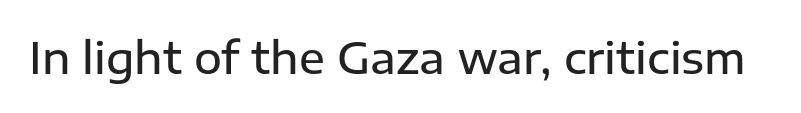
The image shows 43 px semibold sans-serif type, upright; set normal letter spacing, not underlined; low stroke contrast and a medium x-height.
